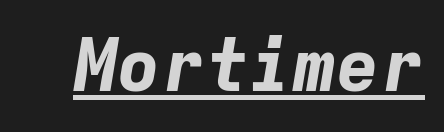
Q: Is the text bold? A: Yes.
Q: Is the text italic (slanted)? A: Yes, it leans right by about 9 degrees.
Q: Is the text underlined? A: Yes.
Q: Is the spacing between letters normal or unusually wide? A: Normal.
Q: Width (condensed, normal, or wide)? A: Normal.
Q: Stroke contrast? A: Low.
Q: x-height? A: Medium.
Q: Monospaced? A: Yes.
